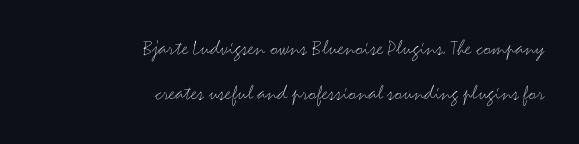
Standard letterfit; no display-style spreading of the glyphs. The weight would be labelled regular, book, light, or lighter still. The compositor pushed each line to the right boundary. Unmarked baselines from the first word to the last. Does the leading feel generous? Absolutely, it's lavish.
